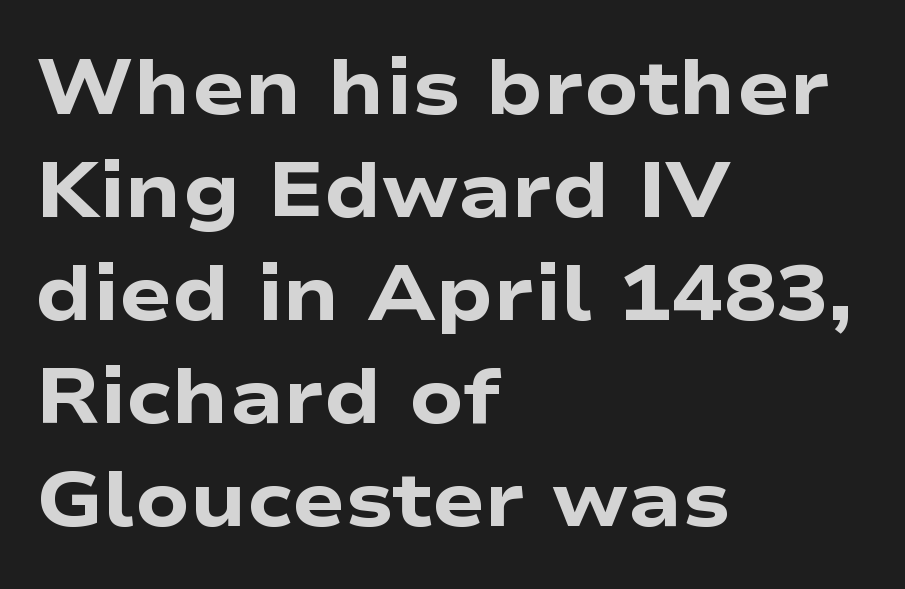
One-word summary of the alignment: left. If you drew a line through each stem, it would be perfectly vertical. Look at the bottom of the vertical strokes: they stop flat, with no serifs. Descender tails drop into unmarked territory. Emphasis by weight is at full strength: bold.
